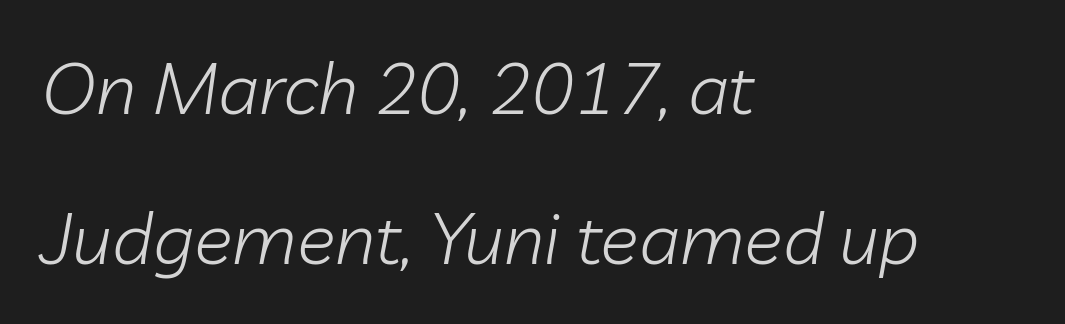
The image shows 72 px light type, italic (leaning right); set left-aligned, loose line spacing (2.09x), normal letter spacing, not underlined; low stroke contrast and a medium x-height.
